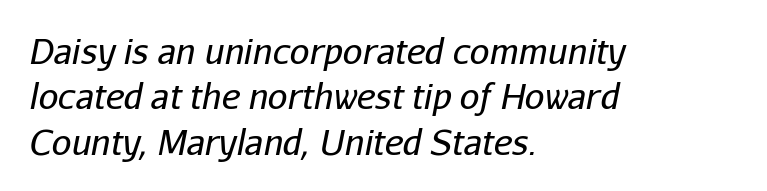
{"italic": "yes", "lean": "right", "slant_degrees": 11, "bold": "no", "weight": "regular", "width": "normal", "stroke_contrast": "low", "x_height": "medium", "monospaced": "no", "underline": "no", "align": "left", "line_spacing": "normal", "line_spacing_ratio": 1.3, "letter_spacing": "normal", "letter_spacing_em": 0.0, "glyph_px": 35}
